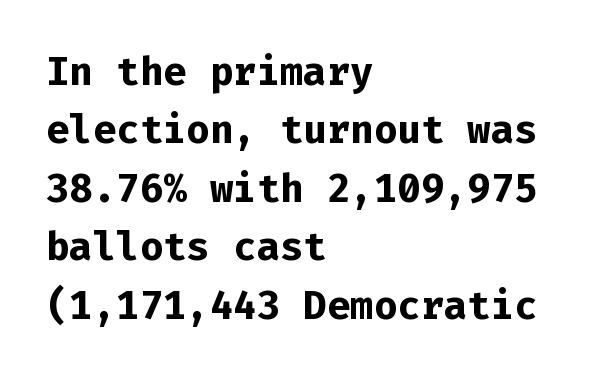
The image shows 39 px bold sans-serif type, upright, monospaced; set left-aligned, normal line spacing (1.5x), normal letter spacing, not underlined; low stroke contrast and a medium x-height.
